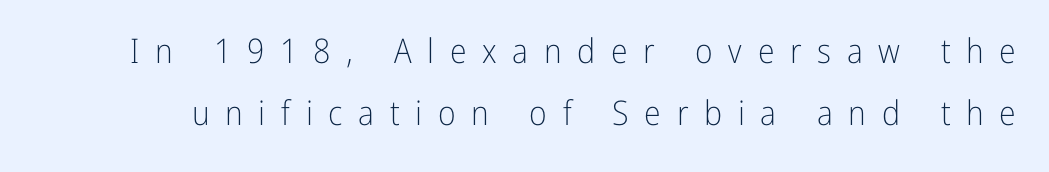
Q: Is the text bold? A: No.
Q: Is the text italic (slanted)? A: No, it is upright.
Q: Is the typeface a serif or a sans-serif typeface? A: Sans-serif.
Q: Is the text underlined? A: No.
Q: Is the spacing between letters normal or unusually wide? A: Unusually wide.
Q: Width (condensed, normal, or wide)? A: Condensed.
Q: Stroke contrast? A: Low.
Q: x-height? A: Medium.
Q: Monospaced? A: No.
